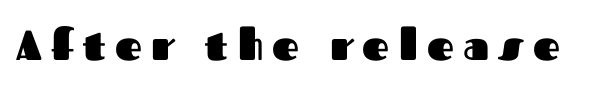
The image shows 42 px heavy sans-serif type, upright; set unusually wide letter spacing (+0.22 em), not underlined; medium stroke contrast and a medium x-height.
